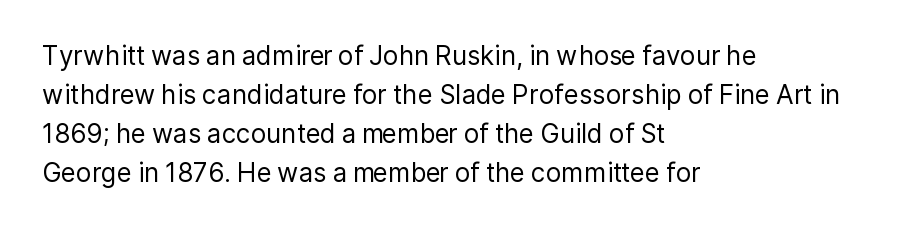
The image shows 26 px text type, upright; set left-aligned, normal line spacing (1.5x), normal letter spacing, not underlined.
